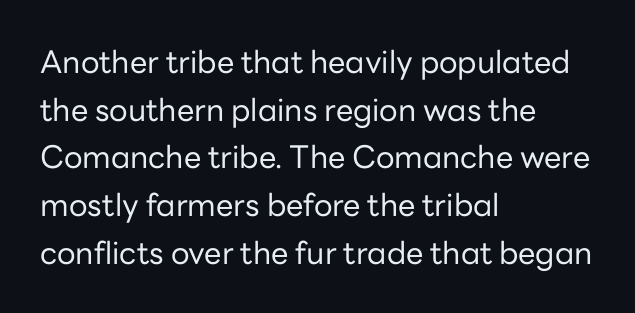
Q: Is the text bold? A: No.
Q: Is the text italic (slanted)? A: No, it is upright.
Q: Is the typeface a serif or a sans-serif typeface? A: Sans-serif.
Q: Is the text underlined? A: No.
Q: How is the paragraph aligned? A: Left-aligned.
Q: Is the spacing between letters normal or unusually wide? A: Normal.
Q: Is the spacing between lines tight, normal or loose? A: Normal.
Q: Width (condensed, normal, or wide)? A: Normal.
Q: Stroke contrast? A: Low.
Q: x-height? A: Medium.
Q: Monospaced? A: No.
